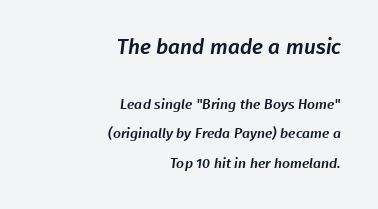
Honestly, the letter spacing is just normal — you wouldn't notice it. The paragraph shown leans on its right margin. Beneath every word, the page is bare. Line spacing here is loose. Of the two passages, the one on top uses the larger point size.
